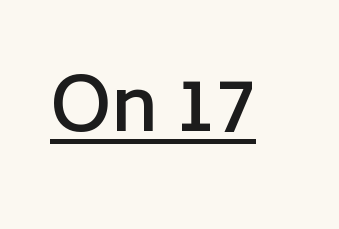
Q: Is the text bold? A: Semi-bold.
Q: Is the text italic (slanted)? A: No, it is upright.
Q: Is the typeface a serif or a sans-serif typeface? A: Sans-serif.
Q: Is the text underlined? A: Yes.
Q: Is the spacing between letters normal or unusually wide? A: Normal.
Q: Width (condensed, normal, or wide)? A: Normal.
Q: Stroke contrast? A: Low.
Q: x-height? A: Medium.
Q: Monospaced? A: No.
